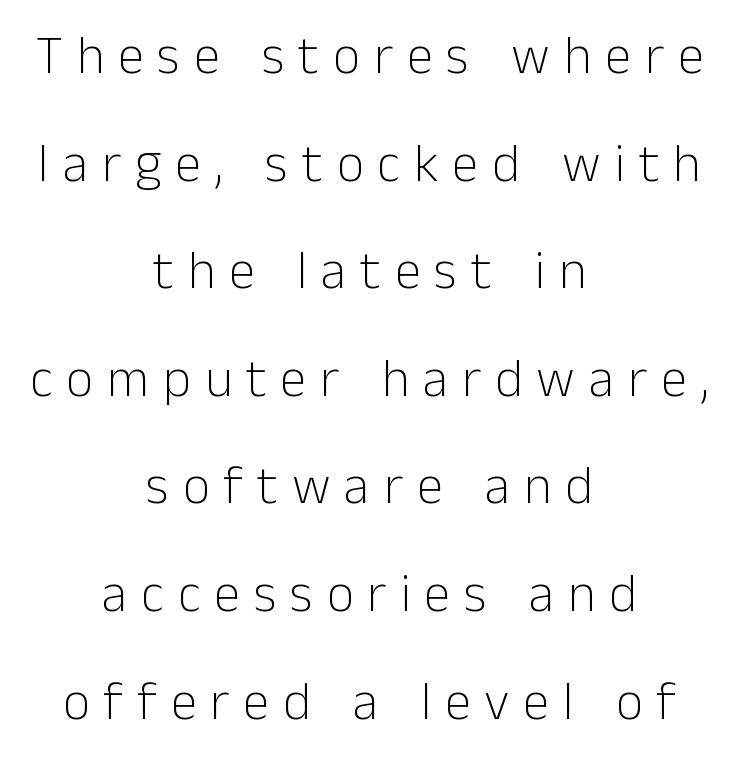
The image shows 53 px light sans-serif type, upright; set centered, loose line spacing (2.03x), unusually wide letter spacing (+0.26 em), not underlined; low stroke contrast and a medium x-height.
